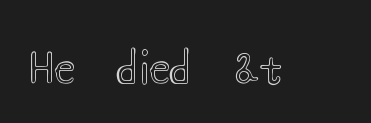
Bare-footed words on every line. The letters stand straight up with perfectly vertical stems. Here the glyphs are tracked normally, forming tight word shapes. These lines are rendered in a variable-pitch font.
